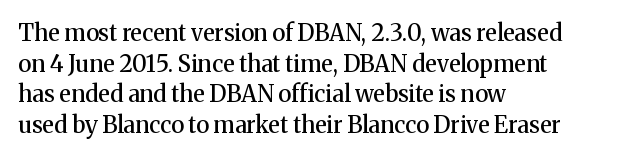
The image shows 23 px text type, upright; set left-aligned, normal line spacing (1.33x), normal letter spacing, not underlined.
